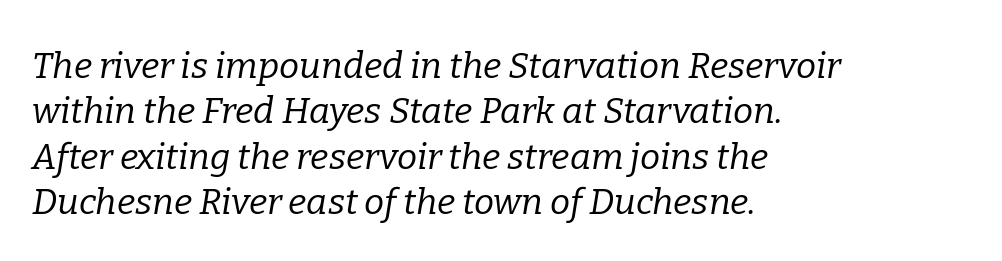
Q: Is the text bold? A: No.
Q: Is the text italic (slanted)? A: Yes, it leans right by about 9 degrees.
Q: Is the typeface a serif or a sans-serif typeface? A: Serif.
Q: Is the text underlined? A: No.
Q: How is the paragraph aligned? A: Left-aligned.
Q: Is the spacing between letters normal or unusually wide? A: Normal.
Q: Is the spacing between lines tight, normal or loose? A: Normal.
Q: Width (condensed, normal, or wide)? A: Normal.
Q: Stroke contrast? A: Low.
Q: x-height? A: Medium.
Q: Monospaced? A: No.
